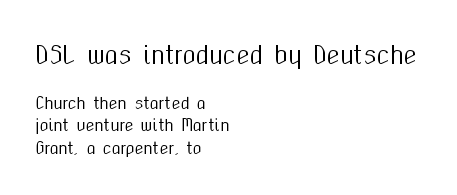
{"italic": "no", "underline": "no", "align": "left", "line_spacing": "normal", "line_spacing_ratio": 1.43, "letter_spacing": "normal", "letter_spacing_em": 0.0, "larger_block": "first", "size_ratio": 1.5, "glyph_px": 24}
